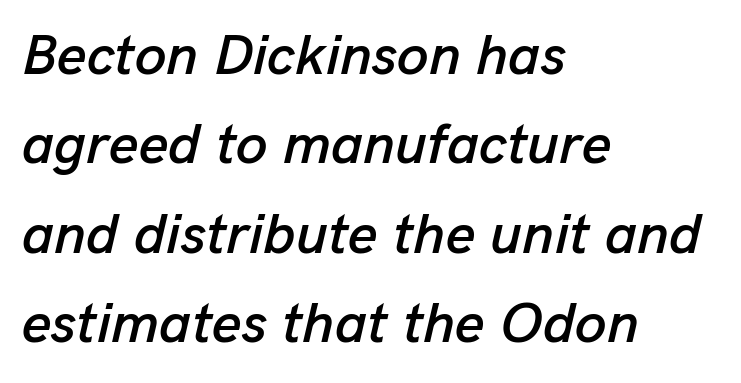
Q: Is the text italic (slanted)? A: Yes, it leans right by about 13 degrees.
Q: Is the text underlined? A: No.
Q: How is the paragraph aligned? A: Left-aligned.
Q: Is the spacing between letters normal or unusually wide? A: Normal.
Q: Is the spacing between lines tight, normal or loose? A: Normal.
Q: Width (condensed, normal, or wide)? A: Normal.
Q: Stroke contrast? A: Low.
Q: x-height? A: Medium.
Q: Monospaced? A: No.
